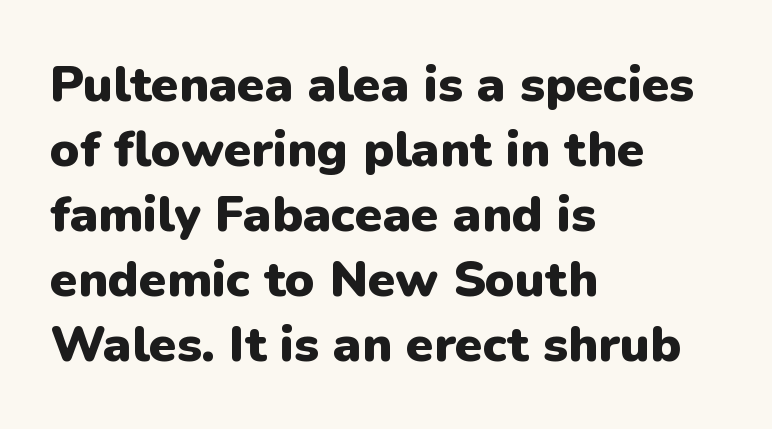
The image shows 50 px heavy sans-serif type, upright; set left-aligned, normal line spacing (1.3x), normal letter spacing, not underlined; low stroke contrast and a medium x-height.
